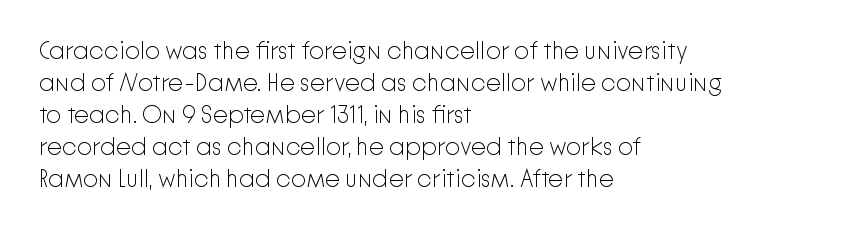
Q: Is the text bold? A: No.
Q: Is the text italic (slanted)? A: No, it is upright.
Q: Is the text underlined? A: No.
Q: How is the paragraph aligned? A: Left-aligned.
Q: Is the spacing between letters normal or unusually wide? A: Normal.
Q: Is the spacing between lines tight, normal or loose? A: Normal.
